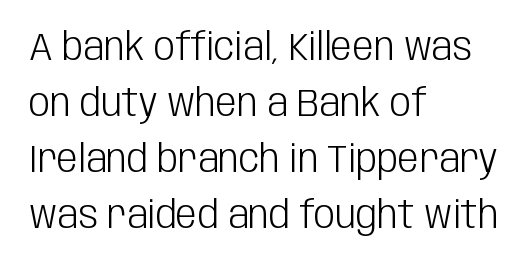
The image shows 38 px light, condensed sans-serif type, upright; set left-aligned, normal line spacing (1.47x), normal letter spacing, not underlined; low stroke contrast and a large x-height.
